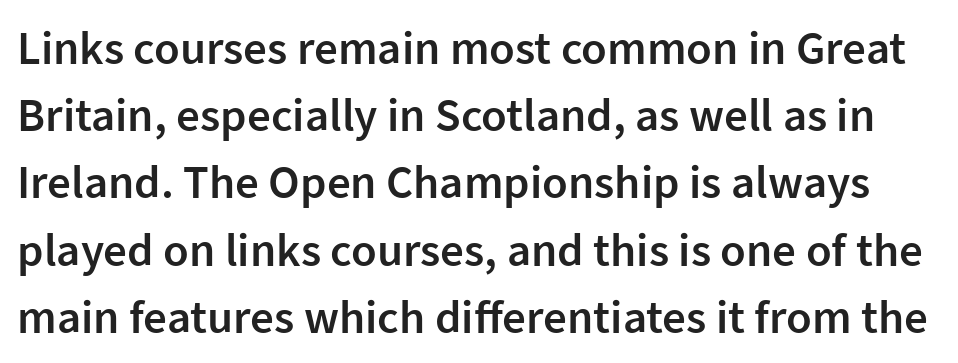
The image shows 47 px semibold sans-serif type, upright; set normal line spacing (1.43x), normal letter spacing, not underlined; low stroke contrast and a medium x-height.
